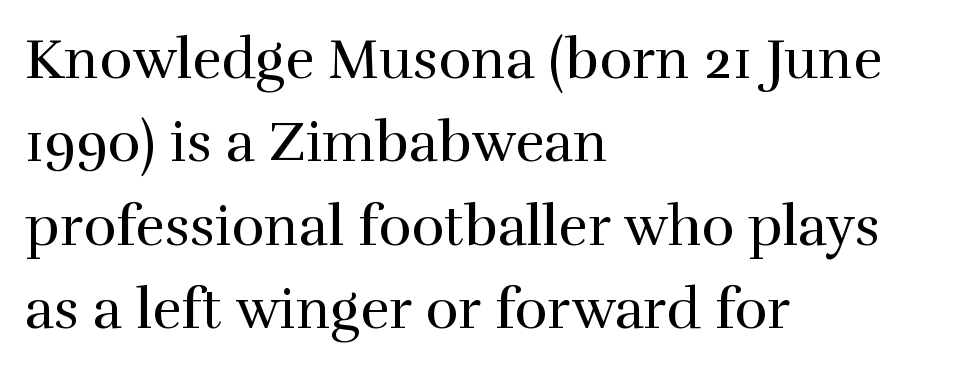
Q: Is the text bold? A: No.
Q: Is the text italic (slanted)? A: No, it is upright.
Q: Is the typeface a serif or a sans-serif typeface? A: Serif.
Q: Is the text underlined? A: No.
Q: How is the paragraph aligned? A: Left-aligned.
Q: Is the spacing between letters normal or unusually wide? A: Normal.
Q: Is the spacing between lines tight, normal or loose? A: Normal.
Q: Width (condensed, normal, or wide)? A: Normal.
Q: x-height? A: Medium.
Q: Monospaced? A: No.
